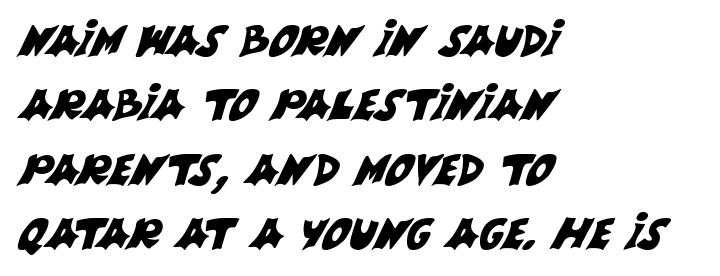
Q: Is the typeface a serif or a sans-serif typeface? A: Sans-serif.
Q: Is the text underlined? A: No.
Q: How is the paragraph aligned? A: Left-aligned.
Q: Is the spacing between letters normal or unusually wide? A: Normal.
Q: Is the spacing between lines tight, normal or loose? A: Normal.
Q: Width (condensed, normal, or wide)? A: Normal.
Q: Stroke contrast? A: Medium.
Q: x-height? A: Large.
Q: Monospaced? A: No.
